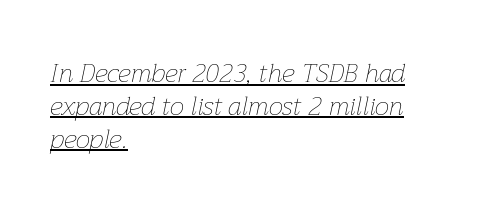
The image shows 26 px text type, italic (leaning right); set left-aligned, normal line spacing (1.26x), normal letter spacing, underlined.
